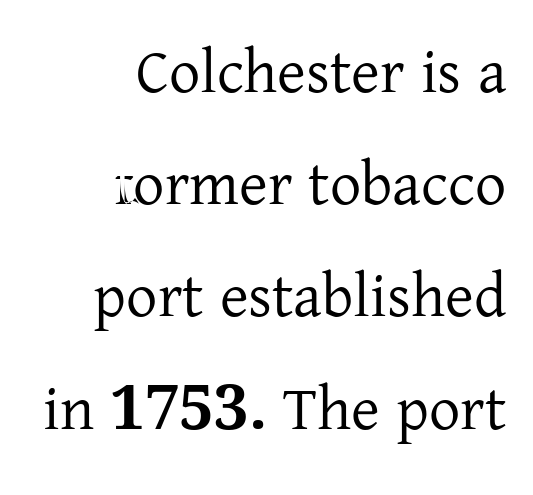
{"serif": "yes", "italic": "no", "width": "normal", "stroke_contrast": "low", "x_height": "medium", "monospaced": "no", "underline": "no", "align": "right", "line_spacing_ratio": 1.81, "letter_spacing": "normal", "letter_spacing_em": 0.0, "glyph_px": 62}
